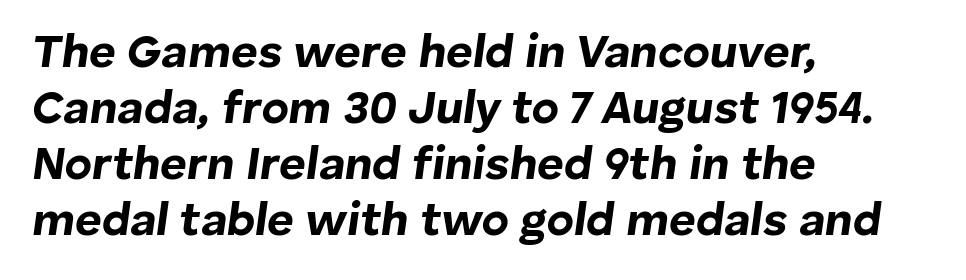
{"italic": "yes", "lean": "right", "slant_degrees": 8, "bold": "yes", "weight": "bold", "width": "normal", "stroke_contrast": "low", "x_height": "medium", "monospaced": "no", "underline": "no", "align": "left", "line_spacing_ratio": 1.22, "letter_spacing": "normal", "letter_spacing_em": 0.0, "glyph_px": 46}
